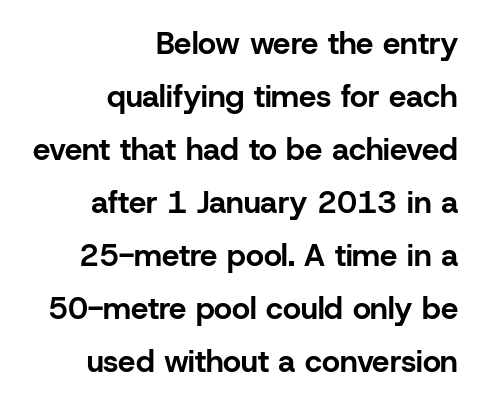
You could not count columns in this text — the font is proportionally spaced. Honestly, there is no underline to notice here at all. The face used here has the dense, thick strokes of a bold. Letter spacing: default. Reading down the block, your eye finds every line finishing at a fixed right position.
